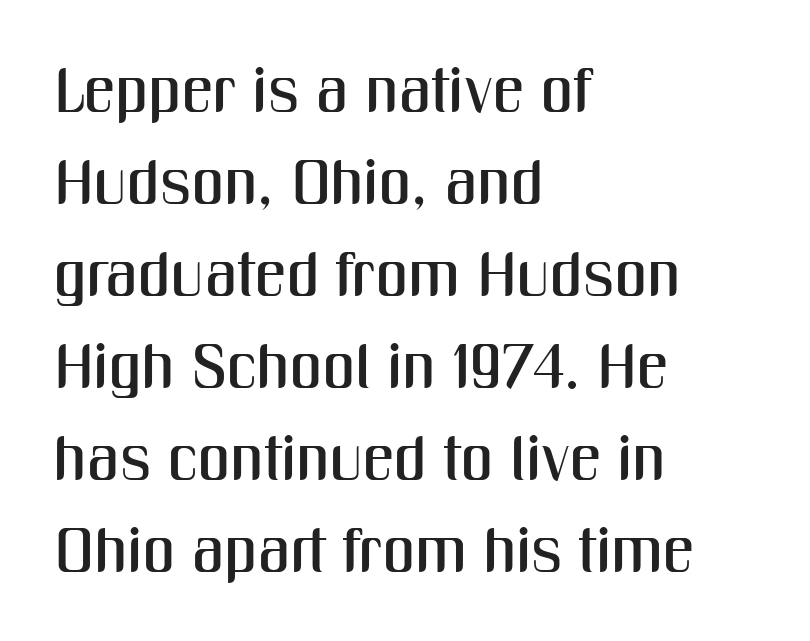
The image shows 63 px condensed sans-serif type, upright; set left-aligned, normal line spacing (1.46x), normal letter spacing, not underlined; medium stroke contrast and a medium x-height.
